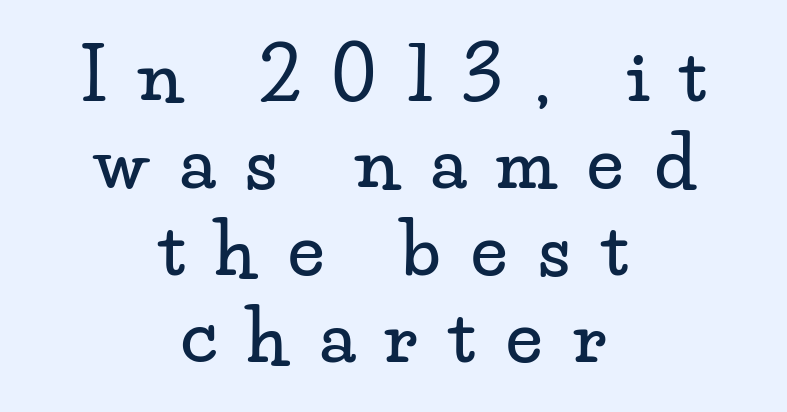
Q: Is the text italic (slanted)? A: No, it is upright.
Q: Is the typeface a serif or a sans-serif typeface? A: Serif.
Q: Is the text underlined? A: No.
Q: How is the paragraph aligned? A: Centered.
Q: Is the spacing between letters normal or unusually wide? A: Unusually wide.
Q: Width (condensed, normal, or wide)? A: Wide.
Q: Stroke contrast? A: Low.
Q: x-height? A: Small.
Q: Monospaced? A: No.
